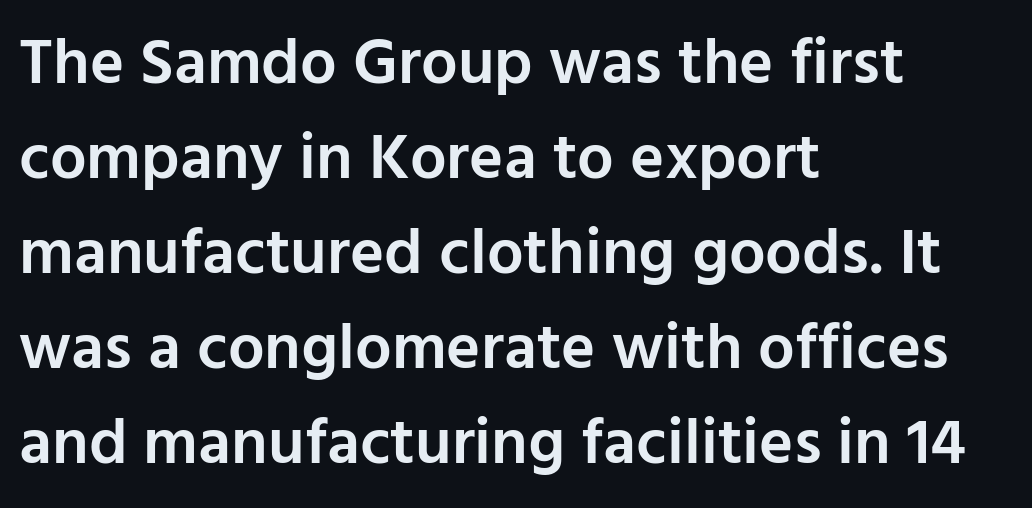
Decoration check: the copy has no underline. Students, note that the glyphs here touch the page at normal intervals. The compositor pushed each line to the left boundary. The font family rendered here belongs to the sans-serif group.
